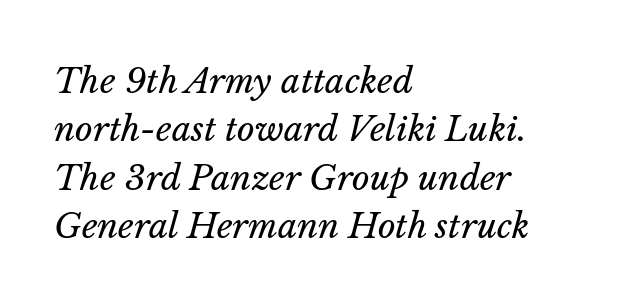
{"italic": "yes", "lean": "right", "slant_degrees": 14, "bold": "no", "weight": "regular", "width": "normal", "stroke_contrast": "low", "x_height": "medium", "monospaced": "no", "underline": "no", "align": "left", "line_spacing": "normal", "line_spacing_ratio": 1.42, "letter_spacing": "normal", "letter_spacing_em": 0.0, "glyph_px": 34}
